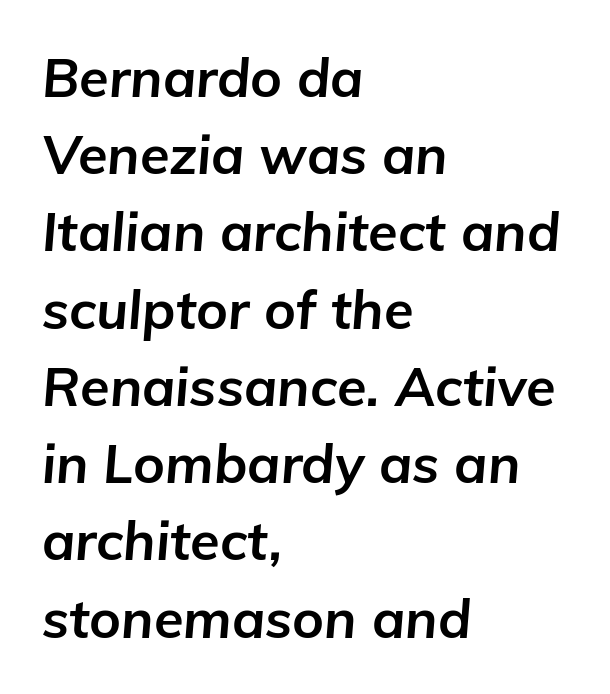
The image shows 54 px bold type, italic (leaning right); set left-aligned, normal line spacing (1.43x), normal letter spacing, not underlined; low stroke contrast and a medium x-height.
